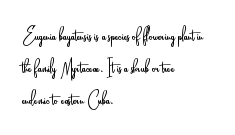
{"bold": "no", "underline": "no", "align": "left", "line_spacing": "normal", "line_spacing_ratio": 1.4, "letter_spacing": "normal", "letter_spacing_em": 0.0, "glyph_px": 23}
